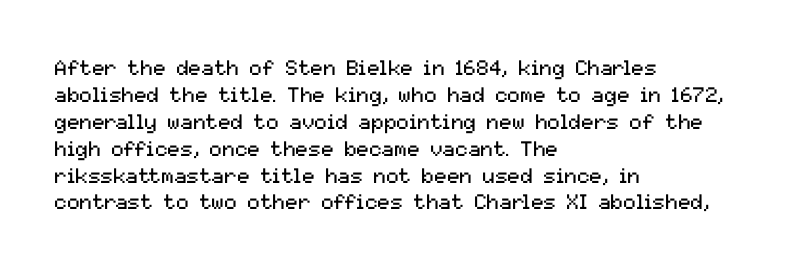
Q: Is the text bold? A: No.
Q: Is the text italic (slanted)? A: No, it is upright.
Q: Is the text underlined? A: No.
Q: How is the paragraph aligned? A: Left-aligned.
Q: Is the spacing between letters normal or unusually wide? A: Normal.
Q: Is the spacing between lines tight, normal or loose? A: Normal.
